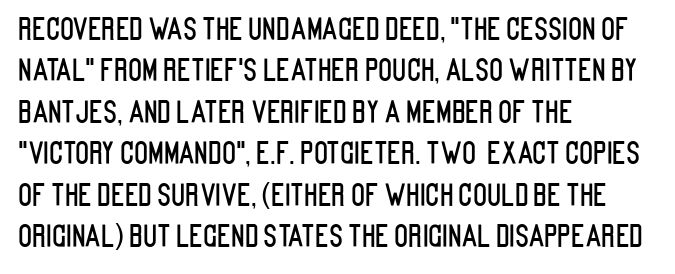
Q: Is the text italic (slanted)? A: No, it is upright.
Q: Is the typeface a serif or a sans-serif typeface? A: Sans-serif.
Q: Is the text underlined? A: No.
Q: How is the paragraph aligned? A: Left-aligned.
Q: Is the spacing between letters normal or unusually wide? A: Normal.
Q: Is the spacing between lines tight, normal or loose? A: Normal.
Q: Width (condensed, normal, or wide)? A: Condensed.
Q: Stroke contrast? A: Low.
Q: x-height? A: Large.
Q: Monospaced? A: No.
